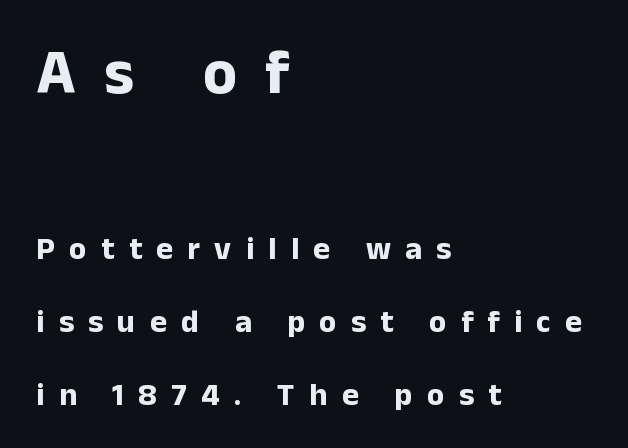
The image shows 63 px bold sans-serif type, upright; set left-aligned, loose line spacing (2.28x), unusually wide letter spacing (+0.45 em), not underlined; the first (top) block is 1.97x larger; low stroke contrast and a medium x-height.
